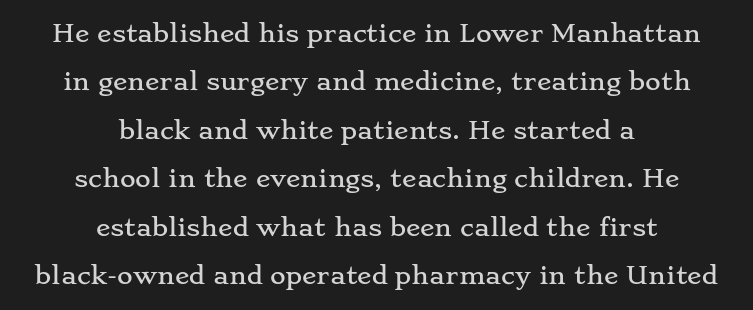
The image shows 24 px text type, upright; set centered, loose line spacing (2.02x), normal letter spacing, not underlined.
